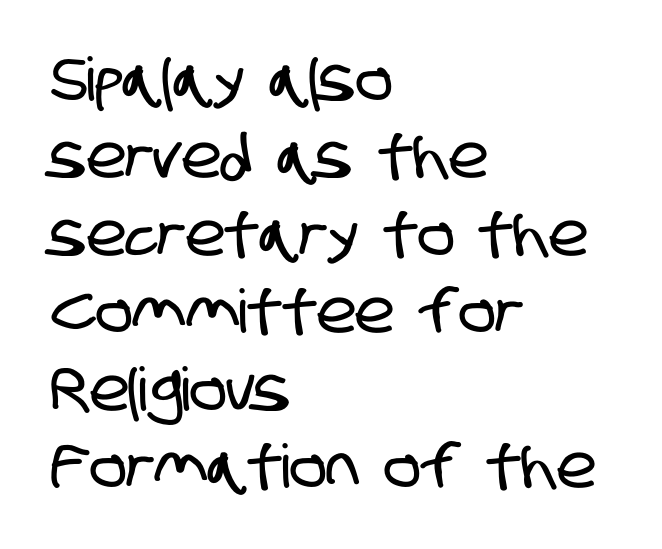
You can tell from the bare stems that sans-serif type was used. Honestly, there is no underline to notice here at all. The rendering uses natural spacing where letterforms have individual widths. Look at the tracking — it's just the regular setting, nothing added. Teacher's note: observe the even left margin — that is flush-left alignment.
